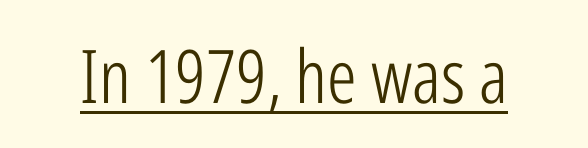
Q: Is the text bold? A: No.
Q: Is the text italic (slanted)? A: No, it is upright.
Q: Is the typeface a serif or a sans-serif typeface? A: Sans-serif.
Q: Is the text underlined? A: Yes.
Q: Is the spacing between letters normal or unusually wide? A: Normal.
Q: Width (condensed, normal, or wide)? A: Condensed.
Q: Stroke contrast? A: Low.
Q: x-height? A: Medium.
Q: Monospaced? A: No.
